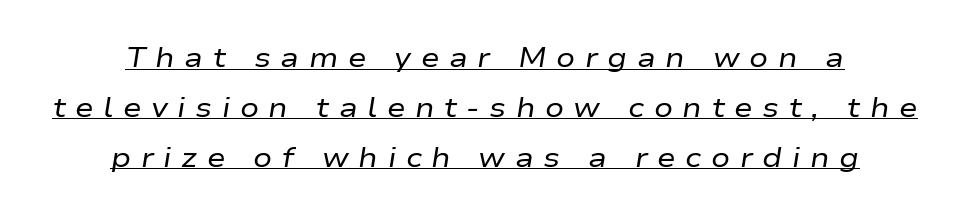
The image shows 28 px regular-weight, wide type, italic (leaning right); set centered, line spacing 1.78x, unusually wide letter spacing (+0.34 em), underlined; low stroke contrast and a medium x-height.
